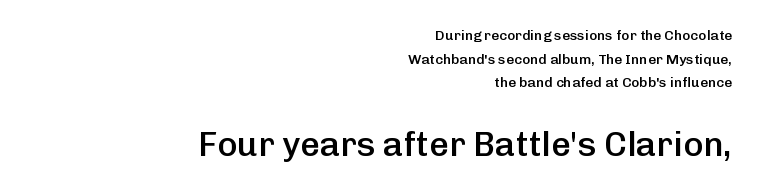
The image shows 34 px semibold sans-serif type, upright; set right-aligned, normal line spacing (1.69x), normal letter spacing, not underlined; the second (bottom) block is 2.43x larger; low stroke contrast and a medium x-height.
